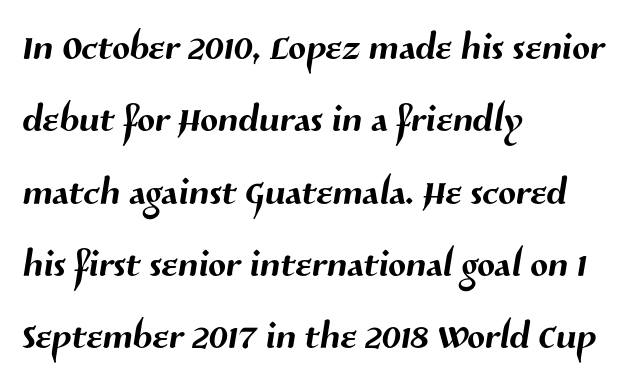
{"serif": "no", "width": "normal", "stroke_contrast": "medium", "x_height": "medium", "monospaced": "no", "underline": "no", "align": "left", "line_spacing": "normal", "line_spacing_ratio": 1.39, "letter_spacing": "normal", "letter_spacing_em": 0.0, "glyph_px": 52}
